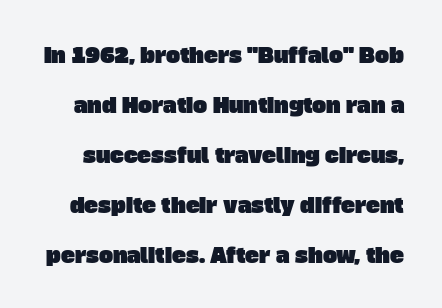
The image shows 21 px text type; set loose line spacing (2.38x), normal letter spacing, not underlined.
